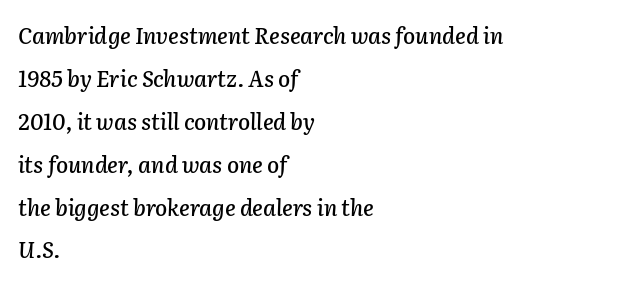
Observe the ordinary spacing: letters are neighbours, not strangers. Words float on clear page, feet unadorned. The lines are spread far apart with generous leading. Layout note: lines flush left. This is oblique type, the kind used for emphasis or titles.
